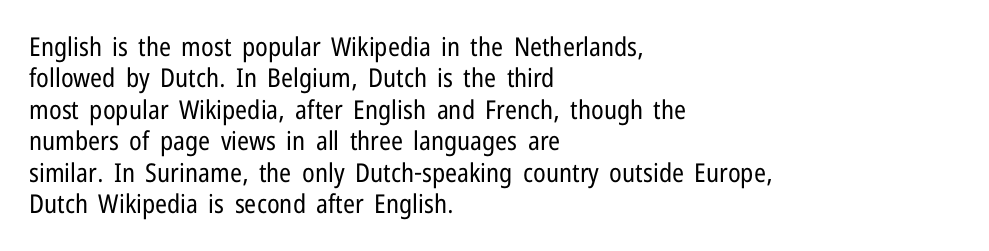
{"italic": "no", "bold": "no", "underline": "no", "align": "left", "line_spacing_ratio": 1.21, "letter_spacing": "normal", "letter_spacing_em": 0.0, "glyph_px": 26}
